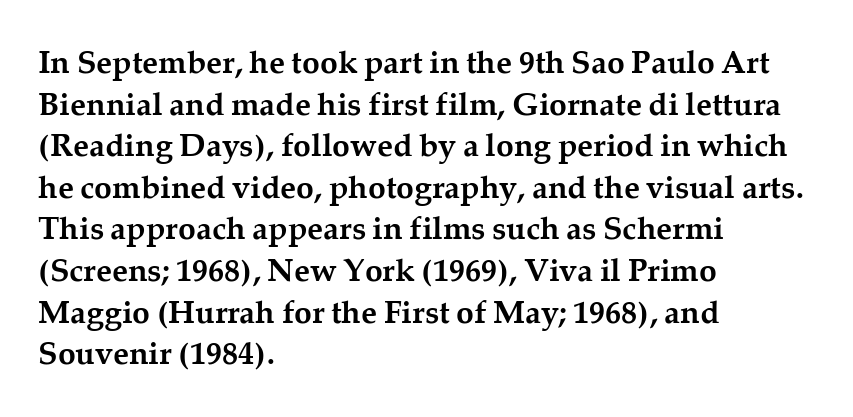
{"serif": "yes", "italic": "no", "bold": "yes", "weight": "semibold", "width": "normal", "stroke_contrast": "medium", "x_height": "medium", "monospaced": "no", "underline": "no", "align": "left", "line_spacing": "normal", "line_spacing_ratio": 1.3, "letter_spacing": "normal", "letter_spacing_em": 0.0, "glyph_px": 32}
